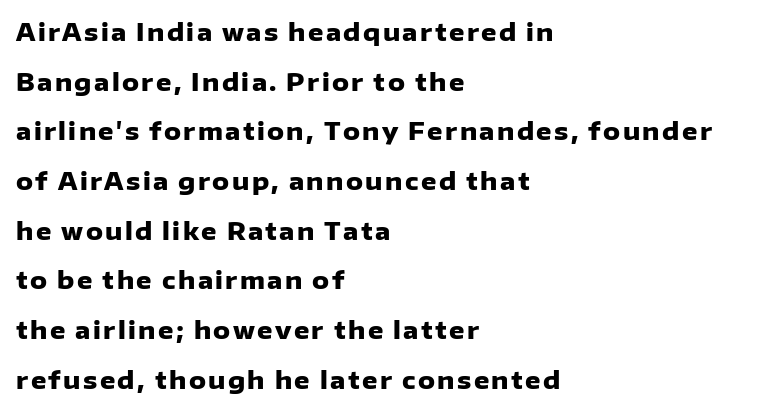
Q: Is the text bold? A: Yes.
Q: Is the text italic (slanted)? A: No, it is upright.
Q: Is the text underlined? A: No.
Q: How is the paragraph aligned? A: Left-aligned.
Q: Is the spacing between lines tight, normal or loose? A: Loose.
